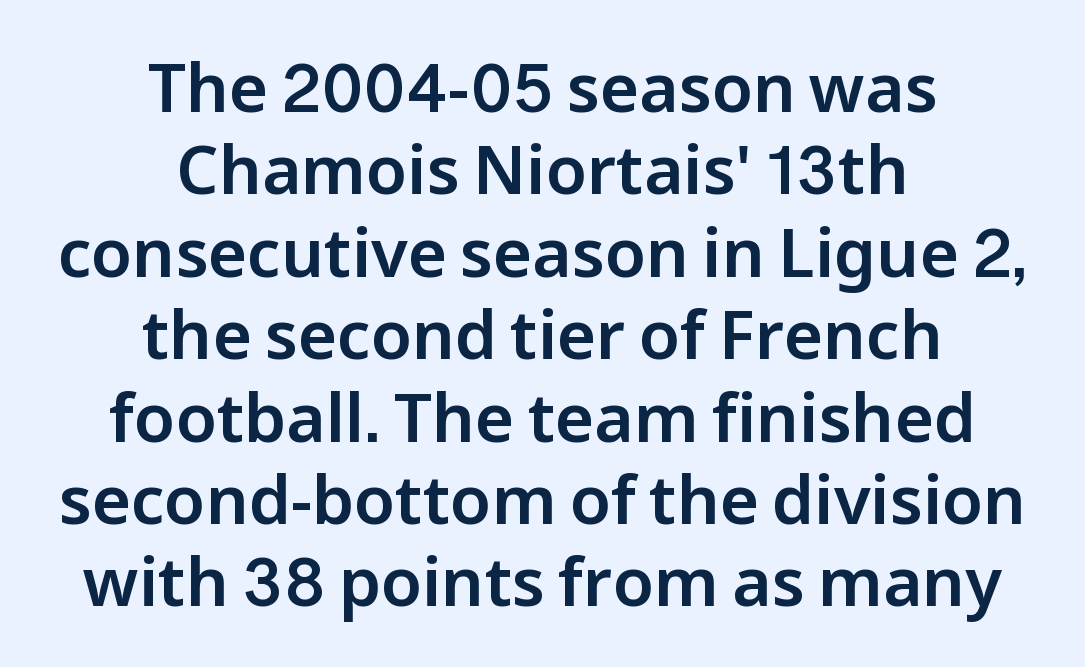
The image shows 67 px sans-serif type, upright; set centered, line spacing 1.23x, normal letter spacing, not underlined; low stroke contrast and a medium x-height.
